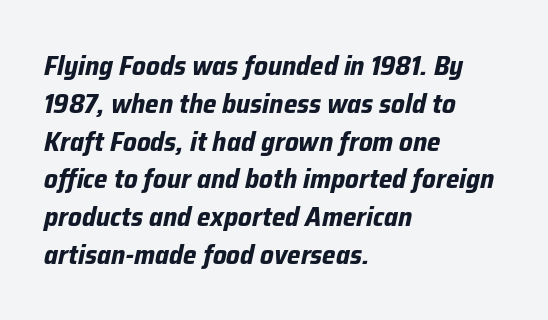
The image shows 27 px bold type, italic (leaning right); set left-aligned, normal line spacing (1.4x), normal letter spacing, not underlined.
